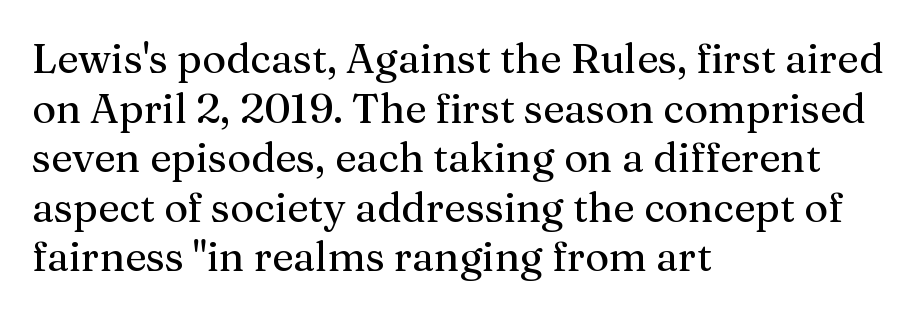
Q: Is the text italic (slanted)? A: No, it is upright.
Q: Is the typeface a serif or a sans-serif typeface? A: Serif.
Q: Is the text underlined? A: No.
Q: How is the paragraph aligned? A: Left-aligned.
Q: Is the spacing between letters normal or unusually wide? A: Normal.
Q: Width (condensed, normal, or wide)? A: Normal.
Q: Stroke contrast? A: Medium.
Q: x-height? A: Medium.
Q: Monospaced? A: No.
